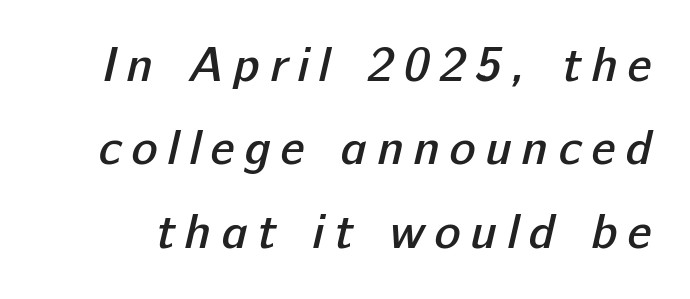
The image shows 49 px semibold sans-serif type; set normal line spacing (1.7x), unusually wide letter spacing (+0.2 em), not underlined; low stroke contrast and a medium x-height.
